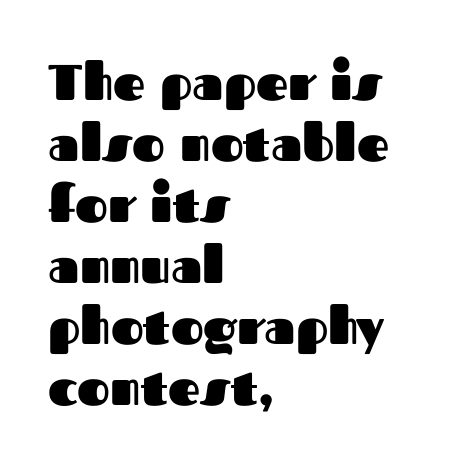
Q: Is the text bold? A: Yes.
Q: Is the text italic (slanted)? A: No, it is upright.
Q: Is the typeface a serif or a sans-serif typeface? A: Sans-serif.
Q: Is the text underlined? A: No.
Q: How is the paragraph aligned? A: Left-aligned.
Q: Is the spacing between letters normal or unusually wide? A: Normal.
Q: Width (condensed, normal, or wide)? A: Normal.
Q: Stroke contrast? A: Medium.
Q: x-height? A: Medium.
Q: Monospaced? A: No.
